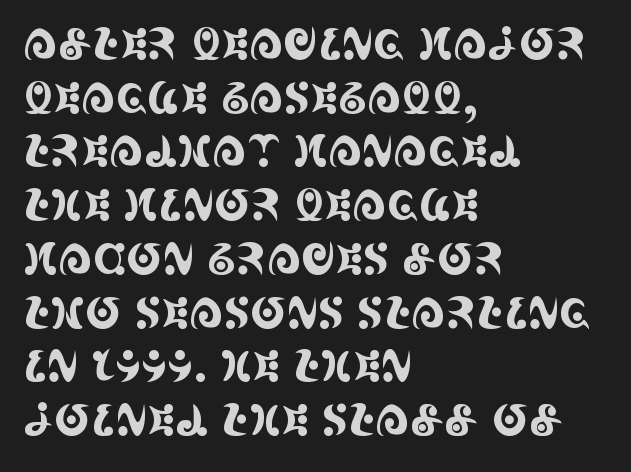
Q: Is the text italic (slanted)? A: No, it is upright.
Q: Is the typeface a serif or a sans-serif typeface? A: Serif.
Q: Is the text underlined? A: No.
Q: How is the paragraph aligned? A: Left-aligned.
Q: Is the spacing between letters normal or unusually wide? A: Normal.
Q: Is the spacing between lines tight, normal or loose? A: Normal.
Q: Width (condensed, normal, or wide)? A: Condensed.
Q: x-height? A: Large.
Q: Monospaced? A: No.
